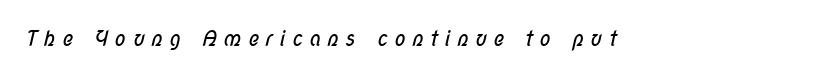
{"bold": "no", "underline": "no", "letter_spacing": "wide", "letter_spacing_em": 0.3, "glyph_px": 21}
